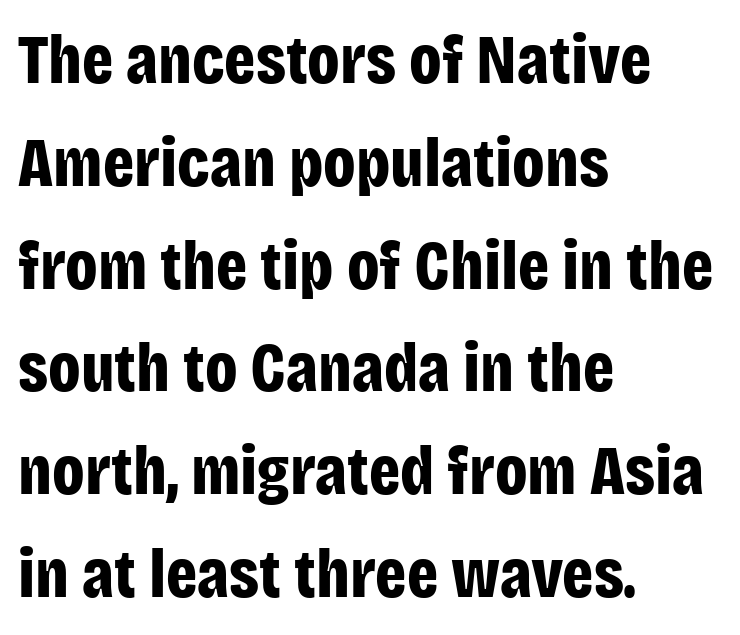
Q: Is the text bold? A: Yes.
Q: Is the text italic (slanted)? A: No, it is upright.
Q: Is the typeface a serif or a sans-serif typeface? A: Sans-serif.
Q: Is the text underlined? A: No.
Q: How is the paragraph aligned? A: Left-aligned.
Q: Is the spacing between letters normal or unusually wide? A: Normal.
Q: Is the spacing between lines tight, normal or loose? A: Normal.
Q: Width (condensed, normal, or wide)? A: Condensed.
Q: Stroke contrast? A: Low.
Q: x-height? A: Large.
Q: Monospaced? A: No.
